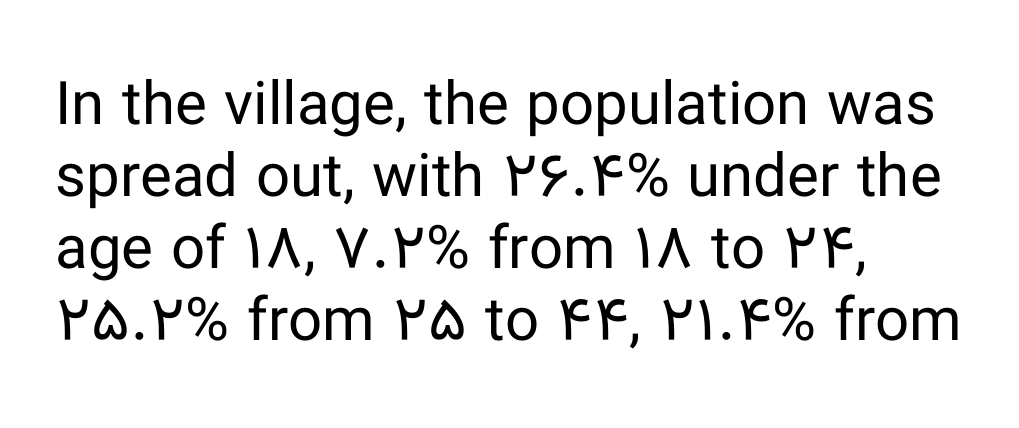
The image shows 60 px regular-weight sans-serif type, upright; set left-aligned, line spacing 1.2x, normal letter spacing, not underlined; low stroke contrast and a medium x-height.
